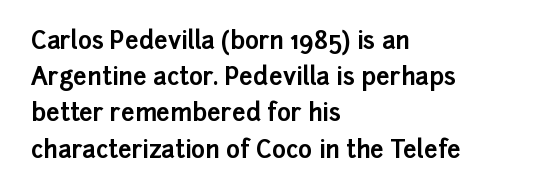
The image shows 24 px bold type, upright; set left-aligned, normal line spacing (1.51x), normal letter spacing, not underlined.
